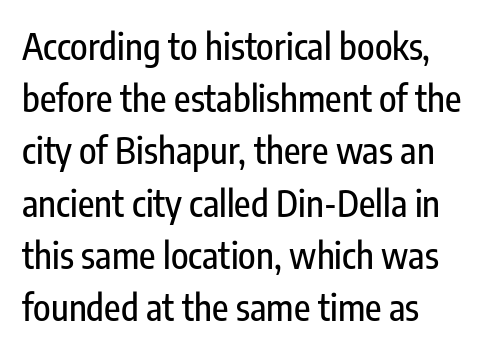
Nobody drew a line under any word here. The passage shown stacks its lines at a standard gap. This is the regular roman posture of the typeface. Do the characters align in a grid? No, the font is proportional.
